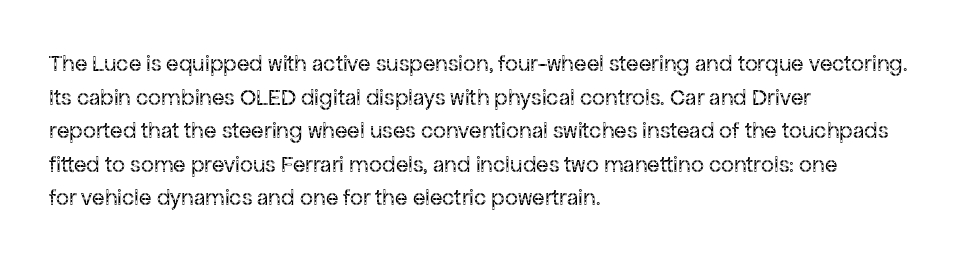
{"italic": "no", "bold": "no", "underline": "no", "align": "left", "line_spacing": "normal", "line_spacing_ratio": 1.46, "letter_spacing": "normal", "letter_spacing_em": 0.0, "glyph_px": 23}
